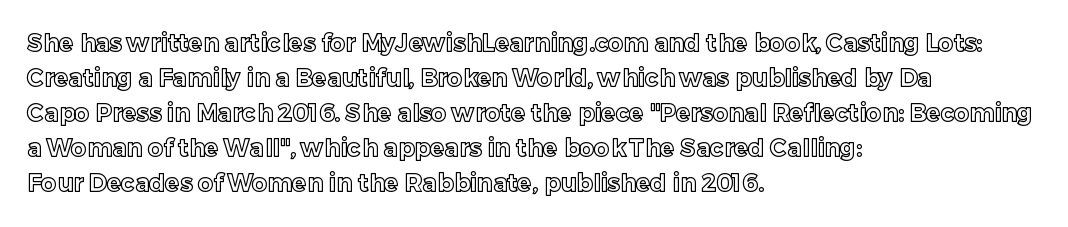
Q: Is the text italic (slanted)? A: No, it is upright.
Q: Is the text underlined? A: No.
Q: How is the paragraph aligned? A: Left-aligned.
Q: Is the spacing between letters normal or unusually wide? A: Normal.
Q: Is the spacing between lines tight, normal or loose? A: Normal.
